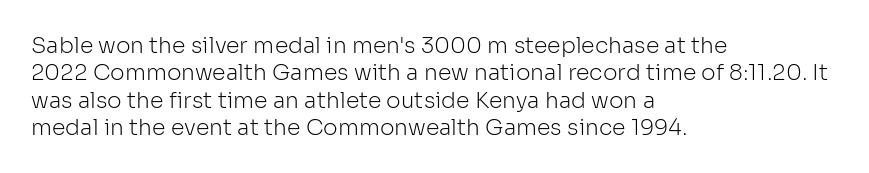
{"italic": "no", "bold": "no", "underline": "no", "align": "left", "line_spacing_ratio": 1.24, "letter_spacing": "normal", "letter_spacing_em": 0.0, "glyph_px": 22}
